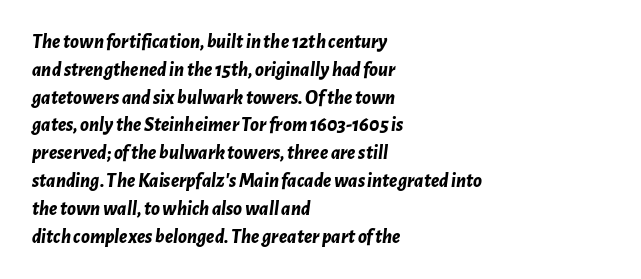
{"italic": "yes", "lean": "right", "slant_degrees": 7, "bold": "yes", "underline": "no", "align": "left", "line_spacing": "normal", "line_spacing_ratio": 1.39, "letter_spacing": "normal", "letter_spacing_em": 0.0, "glyph_px": 20}
